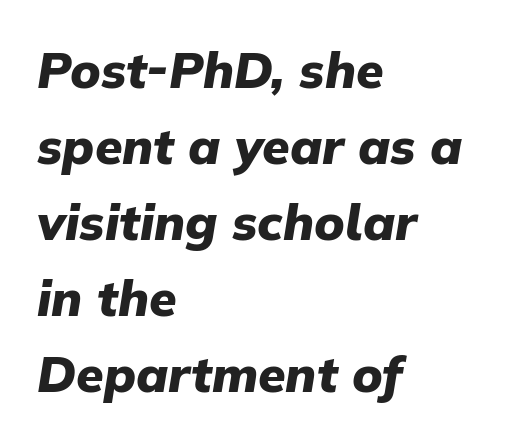
The image shows 50 px heavy type, italic (leaning right); set left-aligned, normal line spacing (1.52x), normal letter spacing, not underlined; low stroke contrast and a medium x-height.
